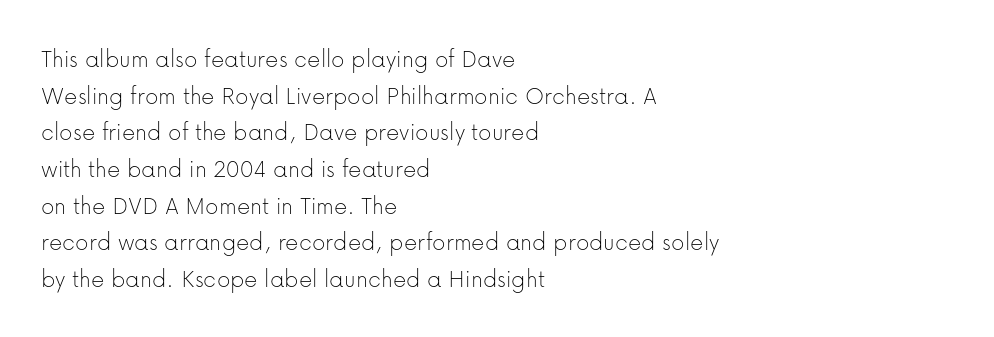
In CSS terms this would be text-align: left. The words here are not underlined. The font is comparable to plain body text, perhaps lighter. Every character sits straight up, as roman type does. The vertical gap from one line to the next is medium. Compared with typical body copy, the letter spacing here is the same.
